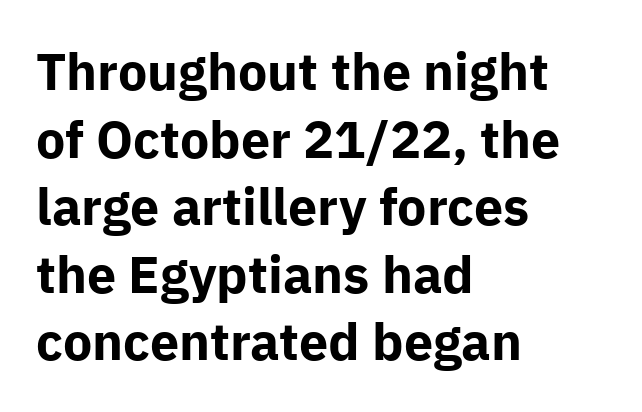
{"serif": "no", "italic": "no", "bold": "yes", "weight": "bold", "width": "normal", "stroke_contrast": "low", "x_height": "medium", "monospaced": "no", "underline": "no", "align": "left", "line_spacing": "normal", "line_spacing_ratio": 1.3, "letter_spacing": "normal", "letter_spacing_em": 0.0, "glyph_px": 52}
